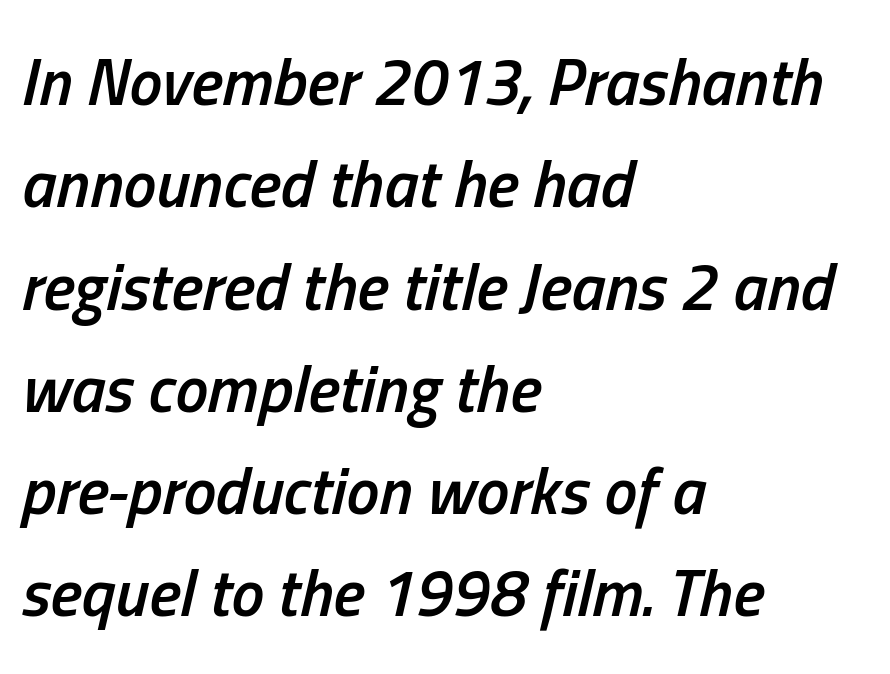
{"italic": "yes", "lean": "right", "slant_degrees": 13, "bold": "semi", "weight": "semibold", "width": "condensed", "stroke_contrast": "low", "x_height": "medium", "monospaced": "no", "underline": "no", "align": "left", "line_spacing": "normal", "line_spacing_ratio": 1.55, "letter_spacing": "normal", "letter_spacing_em": 0.0, "glyph_px": 66}
